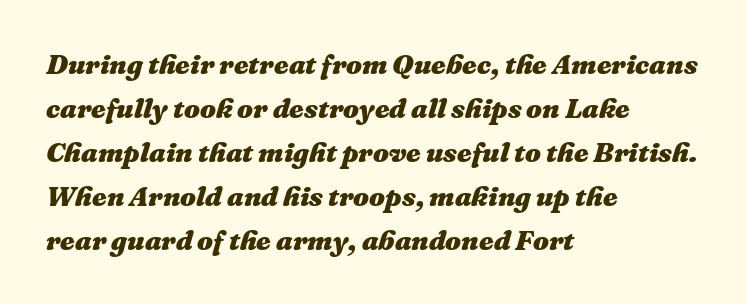
The image shows 28 px heavy type, italic (leaning right); set left-aligned, normal line spacing (1.57x), normal letter spacing, not underlined; medium stroke contrast and a medium x-height.
